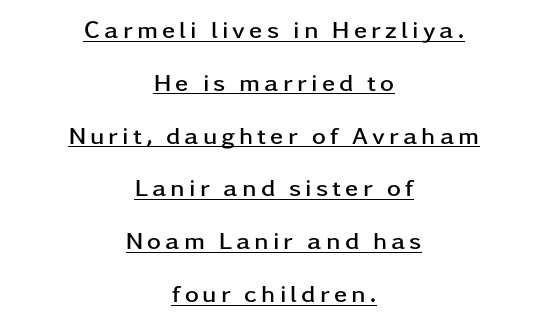
{"italic": "no", "bold": "yes", "underline": "yes", "align": "center", "line_spacing": "loose", "line_spacing_ratio": 2.2, "glyph_px": 24}
